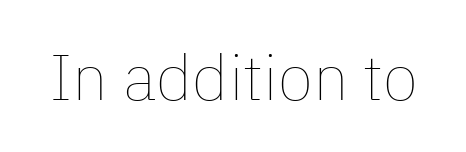
{"italic": "no", "bold": "no", "weight": "thin", "width": "normal", "stroke_contrast": "low", "x_height": "medium", "monospaced": "no", "underline": "no", "letter_spacing": "normal", "letter_spacing_em": 0.0, "glyph_px": 64}
